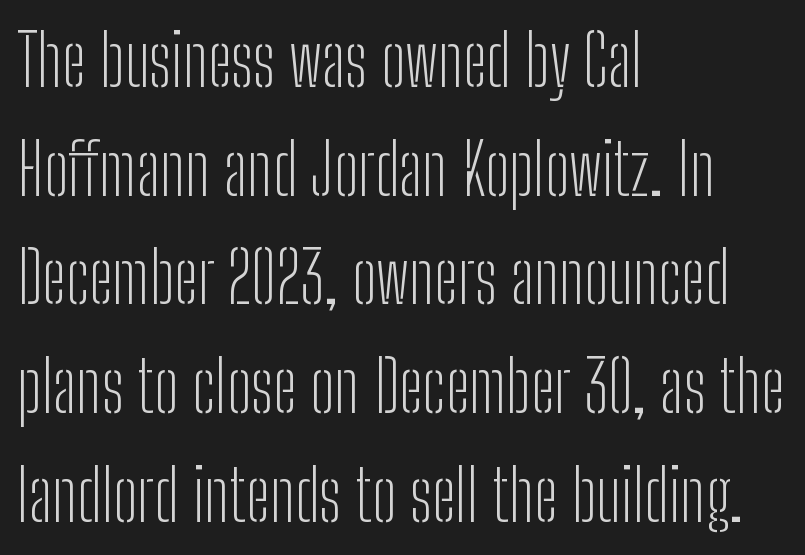
{"serif": "no", "italic": "no", "bold": "no", "weight": "light", "width": "condensed", "stroke_contrast": "low", "x_height": "medium", "monospaced": "no", "underline": "no", "align": "left", "line_spacing": "normal", "line_spacing_ratio": 1.53, "letter_spacing": "normal", "letter_spacing_em": 0.0, "glyph_px": 71}
